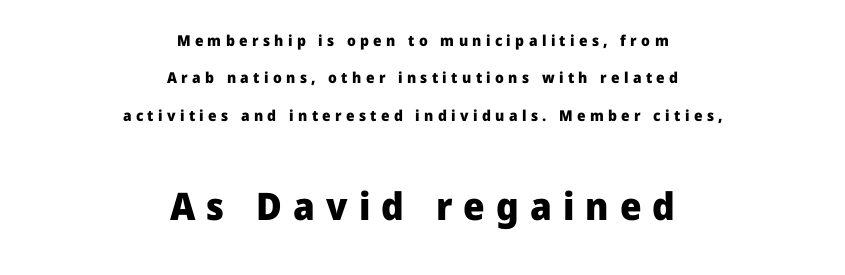
Q: Is the text bold? A: Yes.
Q: Is the text italic (slanted)? A: No, it is upright.
Q: Is the typeface a serif or a sans-serif typeface? A: Sans-serif.
Q: Is the text underlined? A: No.
Q: How is the paragraph aligned? A: Centered.
Q: Is the spacing between letters normal or unusually wide? A: Unusually wide.
Q: Is the spacing between lines tight, normal or loose? A: Loose.
Q: Which block of text is set in a larger size, the first (top) or the second (bottom)? A: The second (bottom) one.
Q: Width (condensed, normal, or wide)? A: Normal.
Q: Stroke contrast? A: Low.
Q: x-height? A: Medium.
Q: Monospaced? A: No.
